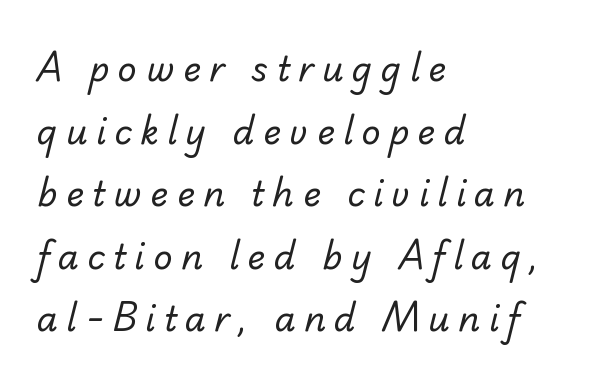
Compared with typical body copy, the letter spacing here is much looser. Each letter keeps its own natural width here, so spacing adapts to shape. No extra ink here — the face is not bold. These lines are composed in type without serifs. The text block is weighted toward the left margin, trailing off unevenly rightward.
